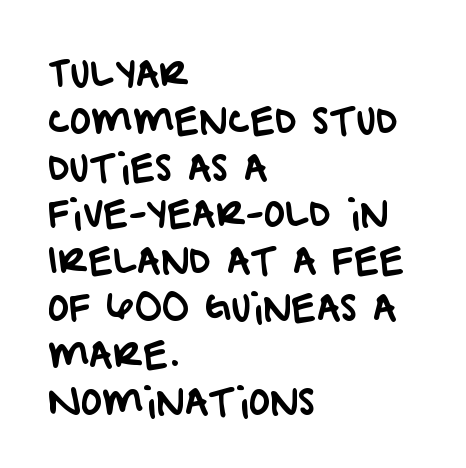
{"serif": "no", "width": "normal", "stroke_contrast": "low", "x_height": "large", "monospaced": "no", "underline": "no", "align": "left", "line_spacing": "normal", "line_spacing_ratio": 1.3, "letter_spacing": "normal", "letter_spacing_em": 0.0, "glyph_px": 36}
